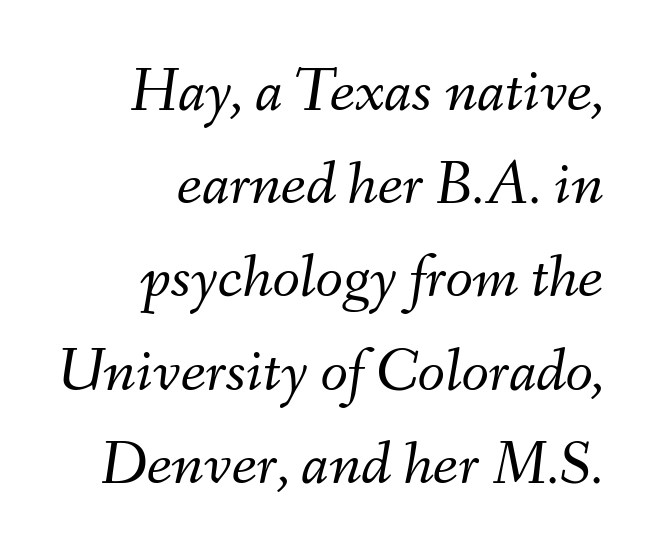
Bare-footed words on every line. Tracking value appears to be zero — textbook default spacing. The passage shown is typed in a proportional face where columns would drift. The line-height multiplier appears to be the usual default.
